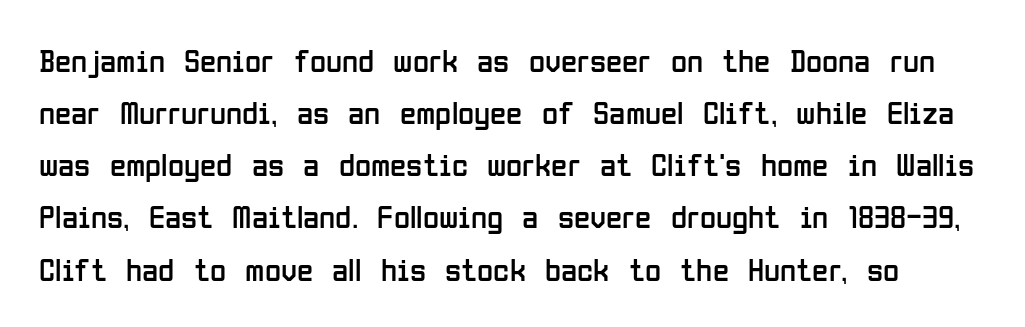
Q: Is the text bold? A: No.
Q: Is the text italic (slanted)? A: No, it is upright.
Q: Is the typeface a serif or a sans-serif typeface? A: Sans-serif.
Q: Is the text underlined? A: No.
Q: Is the spacing between letters normal or unusually wide? A: Normal.
Q: Is the spacing between lines tight, normal or loose? A: Normal.
Q: Width (condensed, normal, or wide)? A: Condensed.
Q: Stroke contrast? A: Low.
Q: x-height? A: Medium.
Q: Monospaced? A: No.
